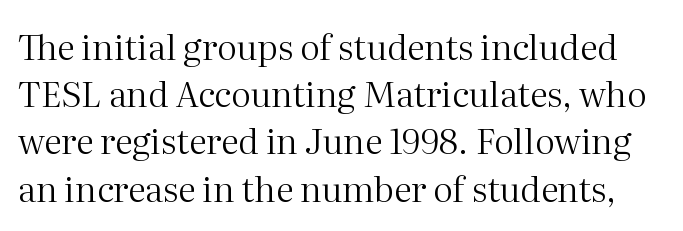
{"serif": "yes", "italic": "no", "bold": "no", "weight": "regular", "width": "normal", "stroke_contrast": "medium", "x_height": "medium", "monospaced": "no", "underline": "no", "line_spacing": "normal", "line_spacing_ratio": 1.35, "letter_spacing": "normal", "letter_spacing_em": 0.0, "glyph_px": 35}
